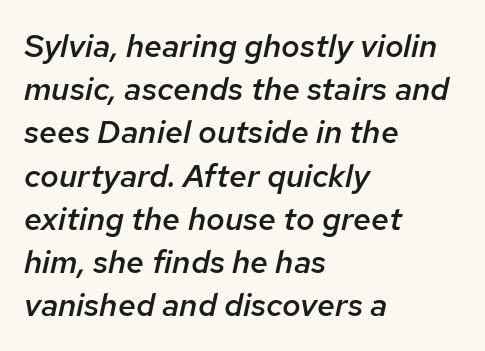
{"italic": "yes", "lean": "right", "slant_degrees": 12, "bold": "semi", "weight": "semibold", "width": "normal", "stroke_contrast": "low", "x_height": "medium", "monospaced": "no", "underline": "no", "align": "left", "line_spacing": "normal", "line_spacing_ratio": 1.35, "letter_spacing": "normal", "letter_spacing_em": 0.0, "glyph_px": 32}
